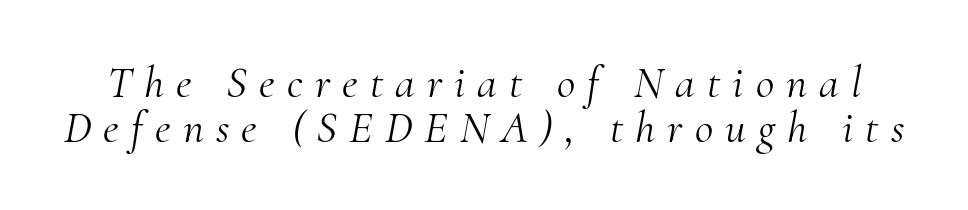
Q: Is the text bold? A: No.
Q: Is the text italic (slanted)? A: Yes, it leans right by about 10 degrees.
Q: Is the typeface a serif or a sans-serif typeface? A: Serif.
Q: Is the text underlined? A: No.
Q: Is the spacing between letters normal or unusually wide? A: Unusually wide.
Q: Is the spacing between lines tight, normal or loose? A: Tight.
Q: Width (condensed, normal, or wide)? A: Normal.
Q: Stroke contrast? A: Medium.
Q: x-height? A: Small.
Q: Monospaced? A: No.
